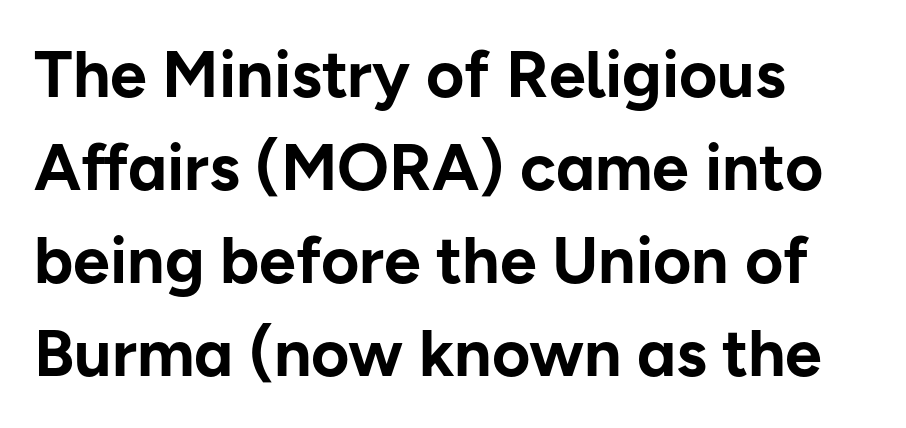
Q: Is the text bold? A: Yes.
Q: Is the text italic (slanted)? A: No, it is upright.
Q: Is the typeface a serif or a sans-serif typeface? A: Sans-serif.
Q: Is the text underlined? A: No.
Q: How is the paragraph aligned? A: Left-aligned.
Q: Is the spacing between letters normal or unusually wide? A: Normal.
Q: Is the spacing between lines tight, normal or loose? A: Normal.
Q: Width (condensed, normal, or wide)? A: Normal.
Q: Stroke contrast? A: Low.
Q: x-height? A: Medium.
Q: Monospaced? A: No.
